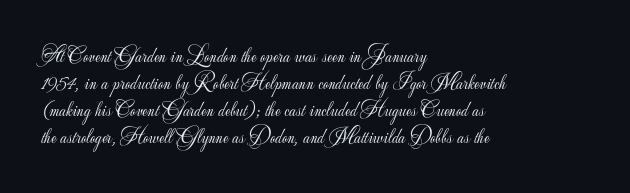
These lines keep a tight, regular rhythm from letter to letter. The rows are spaced the way most documents space them. Nothing heavy about these letters — not bold at all. Check under the words: just untouched page. All the whitespace from short lines collects on the right.
